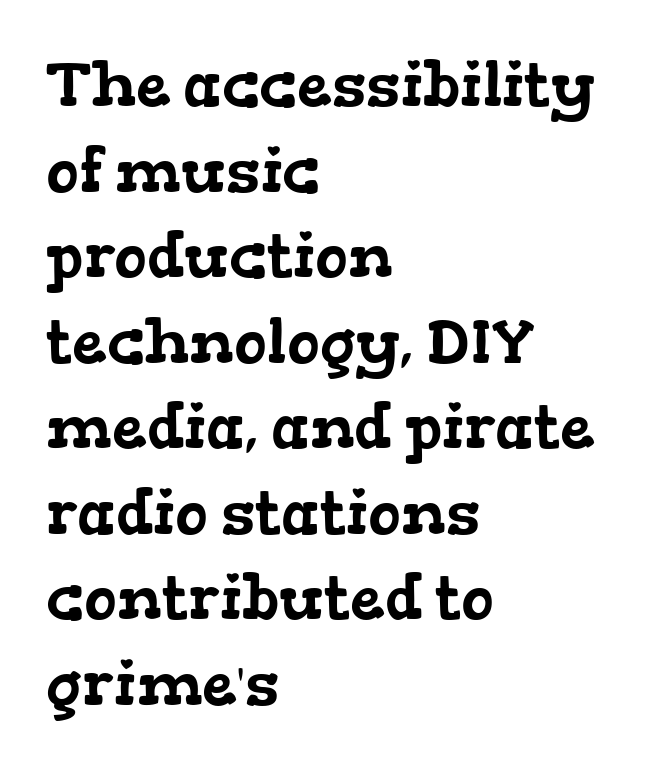
{"serif": "yes", "width": "wide", "stroke_contrast": "low", "x_height": "medium", "monospaced": "no", "underline": "no", "align": "left", "line_spacing": "normal", "line_spacing_ratio": 1.38, "letter_spacing": "normal", "letter_spacing_em": 0.0, "glyph_px": 62}
